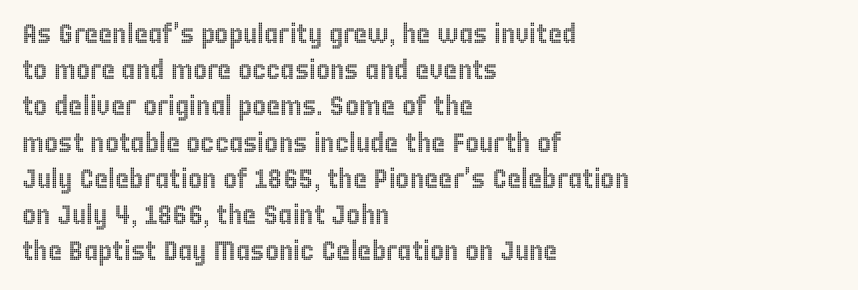
A normal amount of white space separates one row of letters from the next. Rendered with straight, roman letterforms. Rule under the text: the space is simply empty. Glyph-to-glyph distance matches everyday printed text. Horizontal alignment here is leftward, the default for most running prose.
